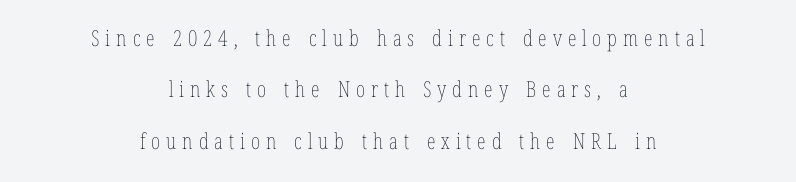
{"italic": "no", "bold": "no", "underline": "no", "align": "center", "line_spacing": "loose", "line_spacing_ratio": 2.33, "letter_spacing": "wide", "letter_spacing_em": 0.27, "glyph_px": 22}
